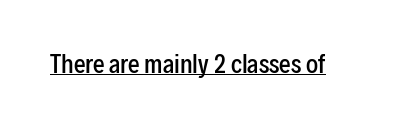
Q: Is the text bold? A: Semi-bold.
Q: Is the text italic (slanted)? A: No, it is upright.
Q: Is the text underlined? A: Yes.
Q: Is the spacing between letters normal or unusually wide? A: Normal.
